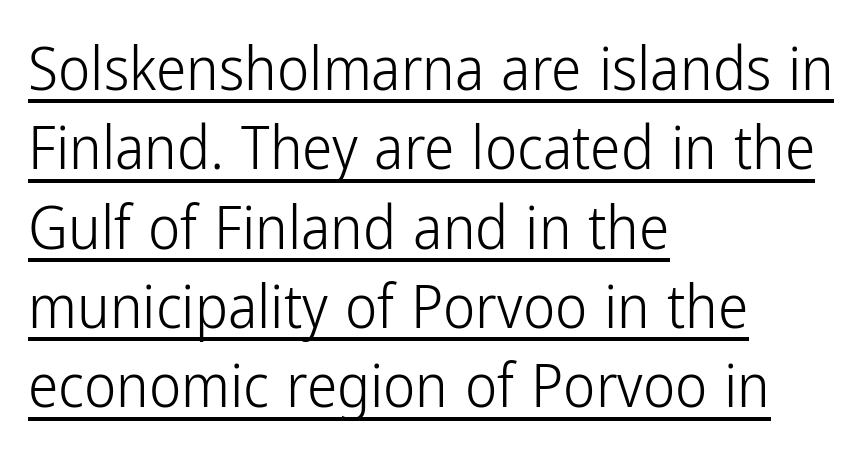
A sans-serif font was chosen for this passage. In terms of posture, this sample is upright. What stands out about the letter spacing? Nothing — it is the standard amount. Underlined type. Leading: standard. Does the copy run flush right? No — it runs flush left.
